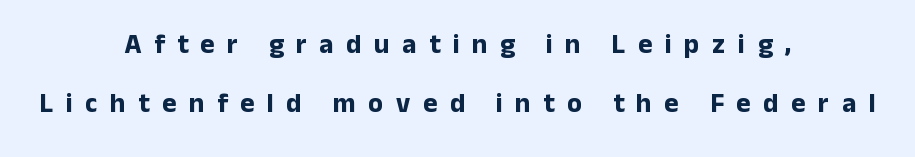
Q: Is the text bold? A: Yes.
Q: Is the text italic (slanted)? A: No, it is upright.
Q: Is the text underlined? A: No.
Q: How is the paragraph aligned? A: Centered.
Q: Is the spacing between letters normal or unusually wide? A: Unusually wide.
Q: Is the spacing between lines tight, normal or loose? A: Loose.
